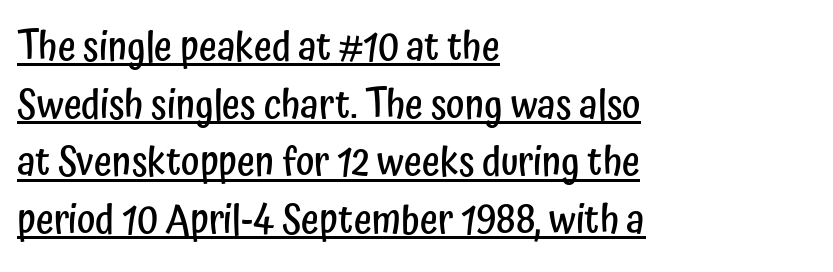
{"serif": "no", "italic": "no", "bold": "semi", "weight": "semibold", "width": "condensed", "stroke_contrast": "low", "x_height": "medium", "monospaced": "no", "underline": "yes", "align": "left", "line_spacing": "normal", "line_spacing_ratio": 1.48, "letter_spacing": "normal", "letter_spacing_em": 0.0, "glyph_px": 39}
